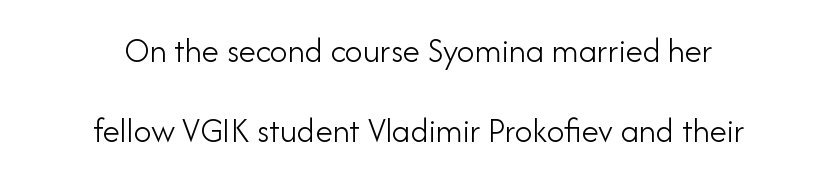
The image shows 35 px light sans-serif type, upright; set centered, loose line spacing (2.29x), normal letter spacing, not underlined; low stroke contrast and a small x-height.
